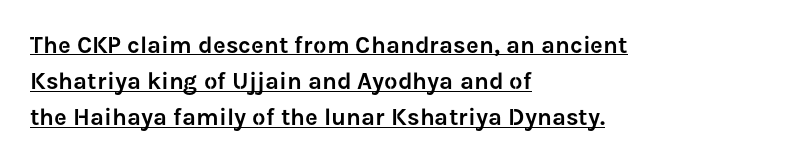
{"italic": "no", "underline": "yes", "align": "left", "line_spacing": "normal", "line_spacing_ratio": 1.51, "letter_spacing": "normal", "letter_spacing_em": 0.0, "glyph_px": 24}
